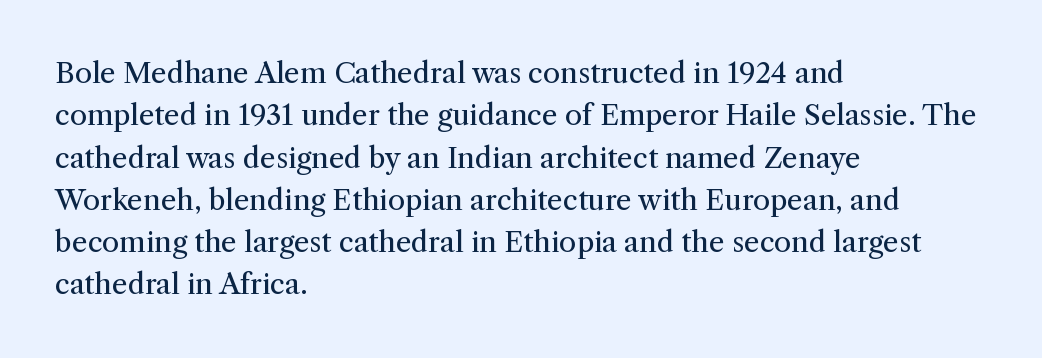
The image shows 28 px regular-weight serif type, upright; set left-aligned, normal line spacing (1.51x), normal letter spacing, not underlined; medium stroke contrast and a medium x-height.
